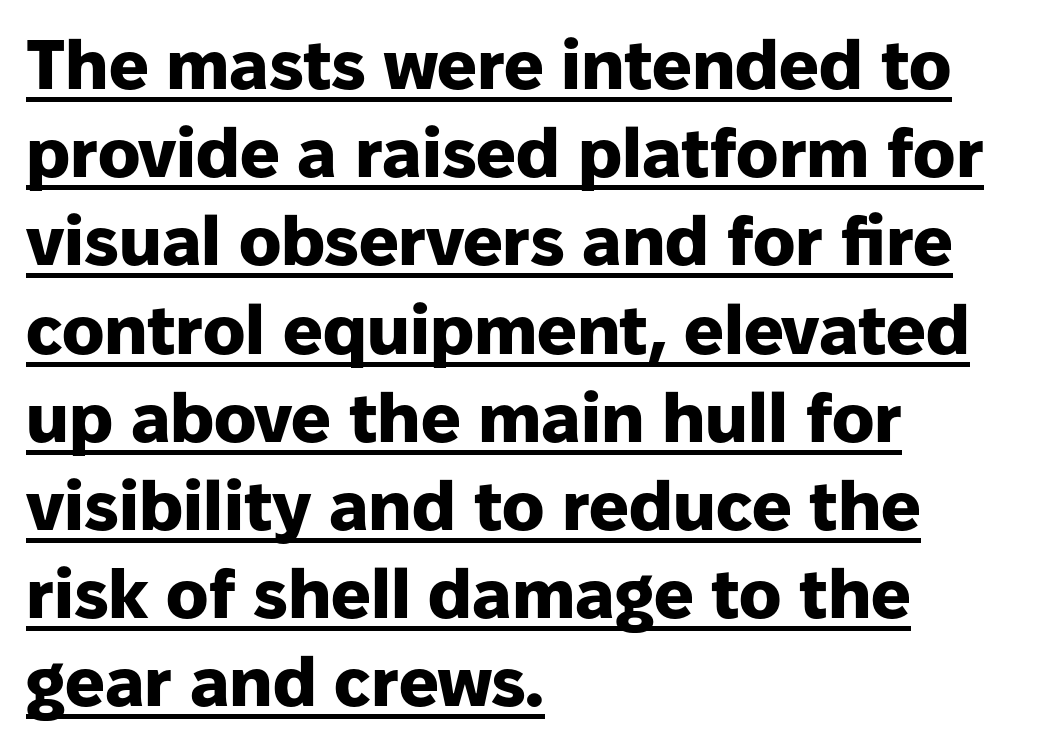
Underlining? Definitely there. The vertical gap from one line to the next is medium. Is the letter spacing exaggerated? No — it looks like the ordinary default. These words are printed bold, with thick strokes throughout. These lines stack with their left ends in a neat column.
